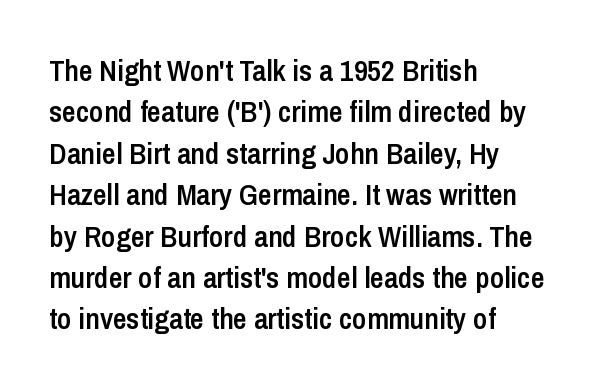
The image shows 30 px semibold, condensed sans-serif type, upright; set left-aligned, normal line spacing (1.38x), normal letter spacing, not underlined; low stroke contrast and a medium x-height.
